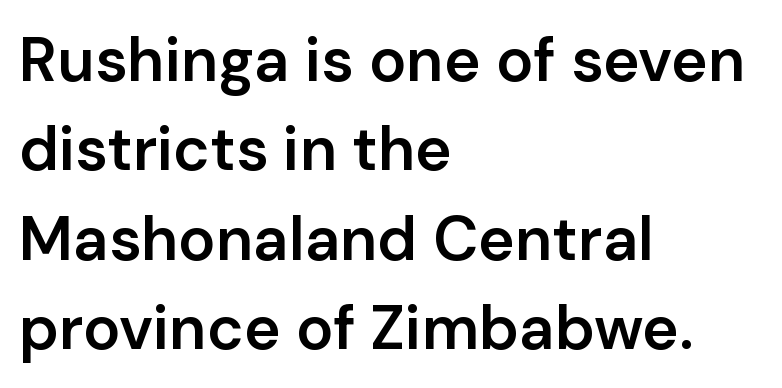
This sample keeps an unexceptional amount of space between lines. Compared with an ordinary text face, these strokes are moderately heavier — a semibold. Look at the bottom of the vertical strokes: they stop flat, with no serifs. Posture: vertical. Spacing verdict: proportional, widths tailored to each character.
